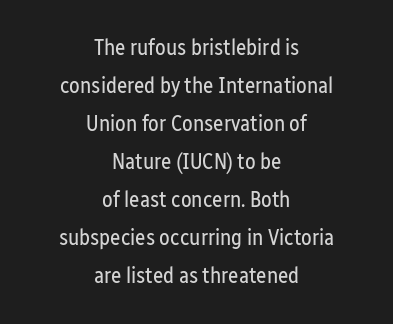
Q: Is the text bold? A: No.
Q: Is the text italic (slanted)? A: No, it is upright.
Q: Is the text underlined? A: No.
Q: How is the paragraph aligned? A: Centered.
Q: Is the spacing between letters normal or unusually wide? A: Normal.
